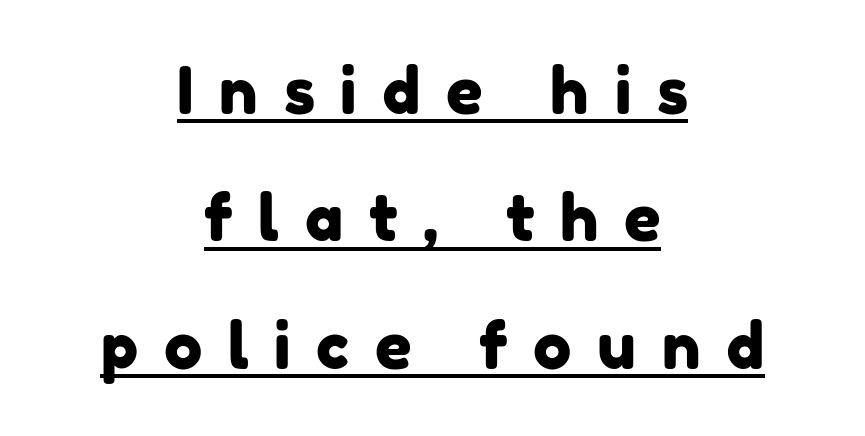
{"serif": "no", "width": "normal", "stroke_contrast": "low", "x_height": "medium", "monospaced": "no", "underline": "yes", "align": "center", "line_spacing": "loose", "line_spacing_ratio": 1.99, "letter_spacing": "wide", "letter_spacing_em": 0.4, "glyph_px": 64}
